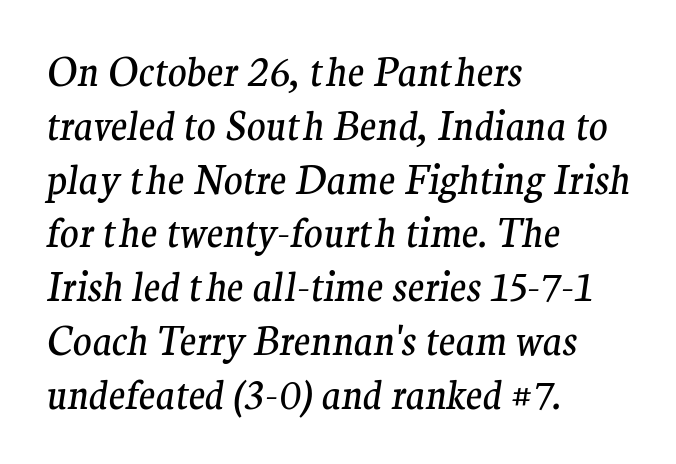
Q: Is the text bold? A: No.
Q: Is the text italic (slanted)? A: Yes, it leans right by about 9 degrees.
Q: Is the typeface a serif or a sans-serif typeface? A: Serif.
Q: Is the text underlined? A: No.
Q: How is the paragraph aligned? A: Left-aligned.
Q: Is the spacing between letters normal or unusually wide? A: Normal.
Q: Is the spacing between lines tight, normal or loose? A: Normal.
Q: Width (condensed, normal, or wide)? A: Normal.
Q: Stroke contrast? A: Medium.
Q: x-height? A: Medium.
Q: Monospaced? A: No.
